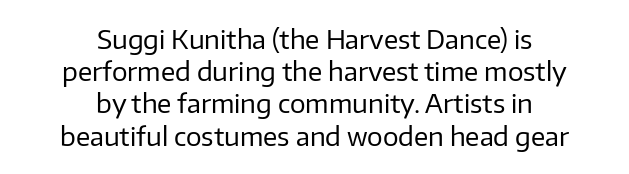
The image shows 26 px text type, upright; set centered, line spacing 1.24x, normal letter spacing, not underlined.
